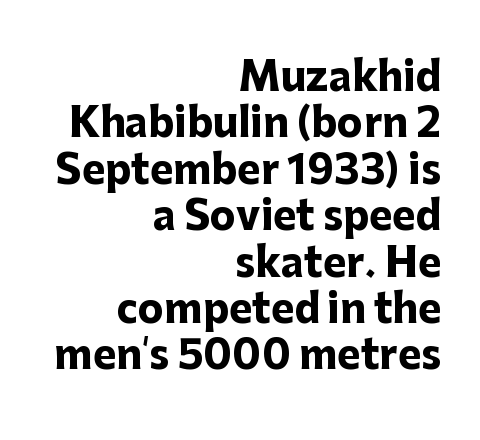
Check where the strokes stop: nothing finishes them off — pure sans. Think of a printed novel: that variable character pitch is what you see here. This is roman type, the default non-slanted kind. Default kerning and tracking; the words read as compact shapes. The lines in this sample share a right terminus and differ only in where they begin.
